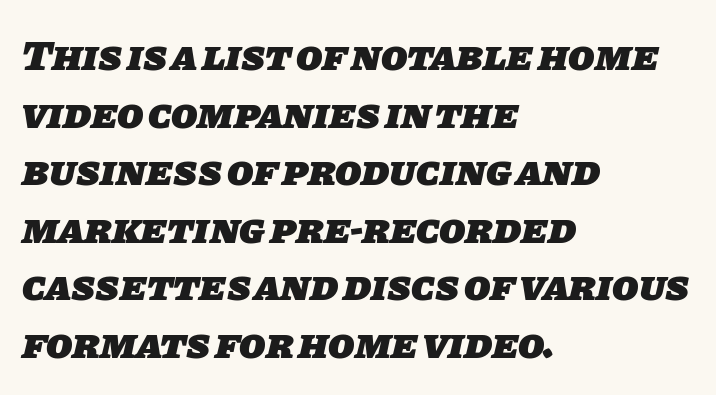
Q: Is the text bold? A: Yes.
Q: Is the typeface a serif or a sans-serif typeface? A: Serif.
Q: Is the text underlined? A: No.
Q: How is the paragraph aligned? A: Left-aligned.
Q: Is the spacing between letters normal or unusually wide? A: Normal.
Q: Is the spacing between lines tight, normal or loose? A: Normal.
Q: Width (condensed, normal, or wide)? A: Normal.
Q: Stroke contrast? A: Low.
Q: x-height? A: Large.
Q: Monospaced? A: No.
